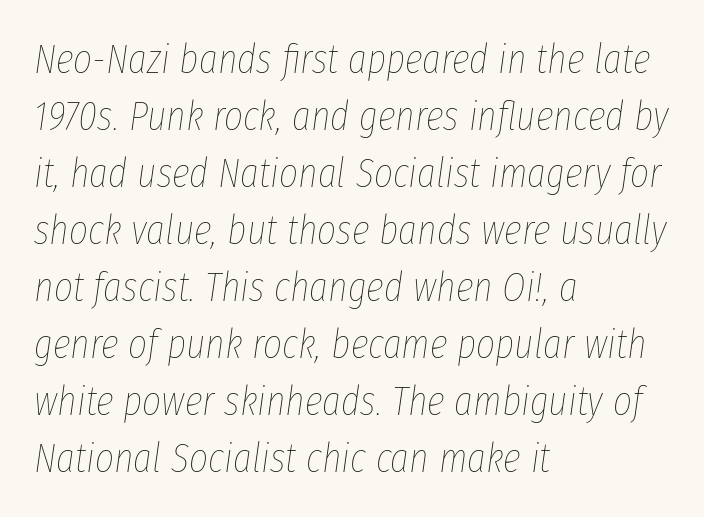
{"italic": "yes", "lean": "right", "slant_degrees": 8, "bold": "no", "weight": "thin", "width": "condensed", "stroke_contrast": "low", "x_height": "medium", "monospaced": "no", "underline": "no", "align": "left", "line_spacing": "normal", "line_spacing_ratio": 1.39, "letter_spacing": "normal", "letter_spacing_em": 0.0, "glyph_px": 41}
